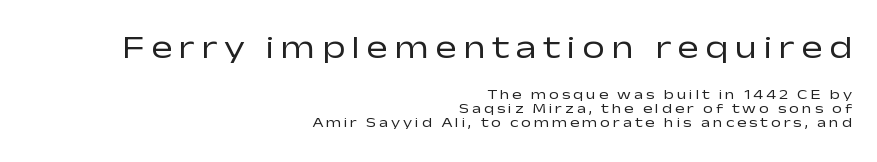
The image shows 32 px regular-weight, wide sans-serif type, upright; set right-aligned, tight line spacing (1.03x), unusually wide letter spacing (+0.2 em), not underlined; the first (top) block is 2.29x larger; low stroke contrast and a medium x-height.
